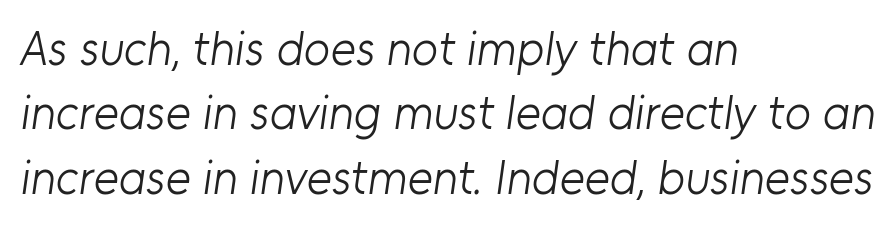
The image shows 48 px light sans-serif type; set left-aligned, normal line spacing (1.34x), normal letter spacing, not underlined; low stroke contrast and a medium x-height.
